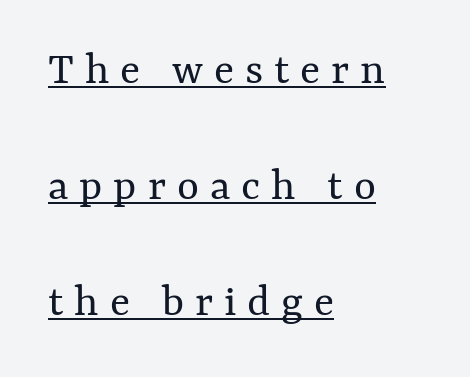
Think of a printed novel: that variable character pitch is what you see here. Airy leading. This is the regular roman posture of the typeface. Is the block centered? No — it sits flush against the left margin.
